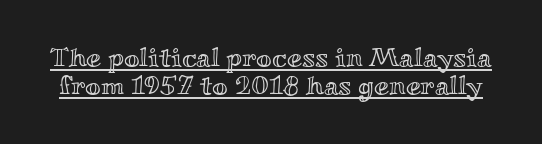
The image shows 27 px text type, upright; set tight line spacing (1.04x), normal letter spacing, underlined.
